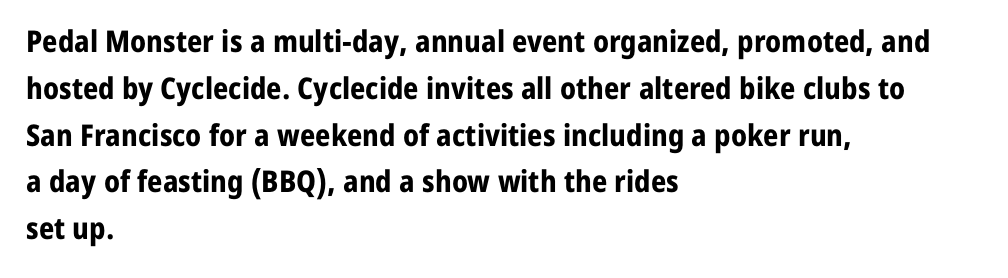
Q: Is the text bold? A: Yes.
Q: Is the text italic (slanted)? A: No, it is upright.
Q: Is the typeface a serif or a sans-serif typeface? A: Sans-serif.
Q: Is the text underlined? A: No.
Q: How is the paragraph aligned? A: Left-aligned.
Q: Is the spacing between letters normal or unusually wide? A: Normal.
Q: Is the spacing between lines tight, normal or loose? A: Normal.
Q: Width (condensed, normal, or wide)? A: Normal.
Q: Stroke contrast? A: Low.
Q: x-height? A: Medium.
Q: Monospaced? A: No.
